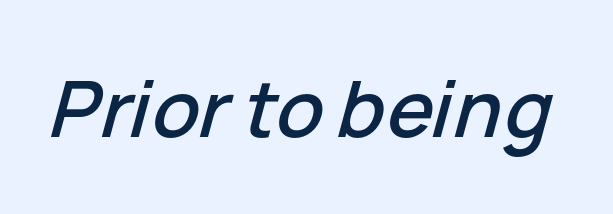
{"italic": "yes", "lean": "right", "slant_degrees": 15, "width": "normal", "stroke_contrast": "low", "x_height": "medium", "monospaced": "no", "underline": "no", "letter_spacing": "normal", "letter_spacing_em": 0.0, "glyph_px": 78}
